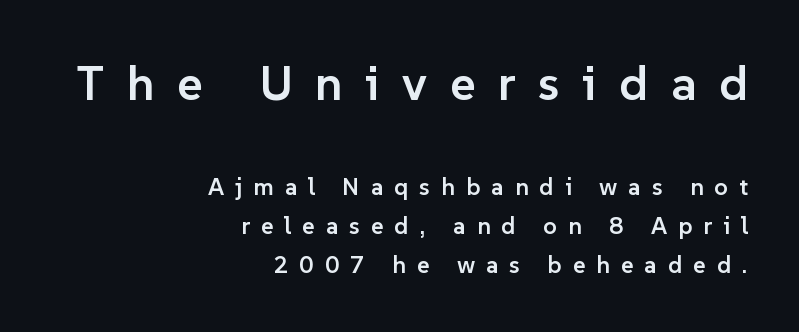
Q: Is the text bold? A: Semi-bold.
Q: Is the text italic (slanted)? A: No, it is upright.
Q: Is the typeface a serif or a sans-serif typeface? A: Sans-serif.
Q: Is the text underlined? A: No.
Q: How is the paragraph aligned? A: Right-aligned.
Q: Is the spacing between letters normal or unusually wide? A: Unusually wide.
Q: Is the spacing between lines tight, normal or loose? A: Normal.
Q: Which block of text is set in a larger size, the first (top) or the second (bottom)? A: The first (top) one.
Q: Width (condensed, normal, or wide)? A: Normal.
Q: Stroke contrast? A: Low.
Q: x-height? A: Medium.
Q: Monospaced? A: No.
